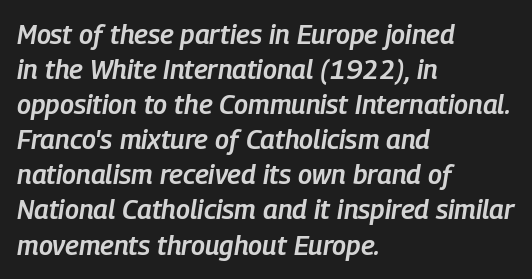
The image shows 27 px text type, italic (leaning right); set left-aligned, normal line spacing (1.3x), normal letter spacing, not underlined.
